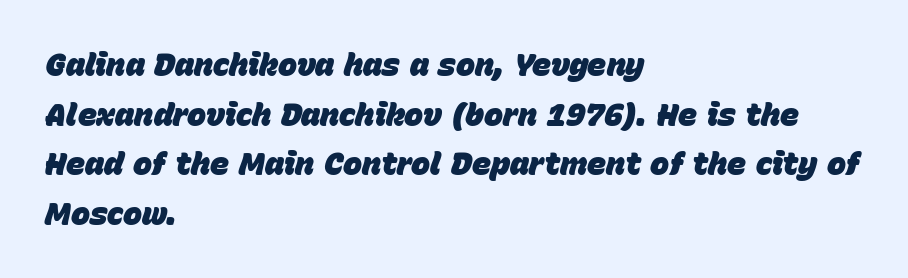
The image shows 32 px heavy type, italic (leaning right); set left-aligned, normal line spacing (1.55x), normal letter spacing, not underlined; low stroke contrast and a large x-height.
